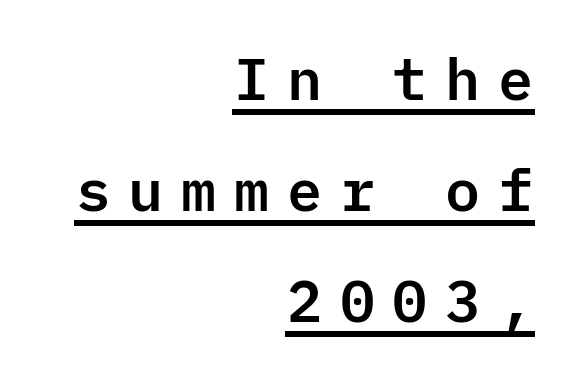
The image shows 58 px sans-serif type, upright, monospaced; set right-aligned, loose line spacing (1.91x), unusually wide letter spacing (+0.27 em), underlined; low stroke contrast and a medium x-height.
